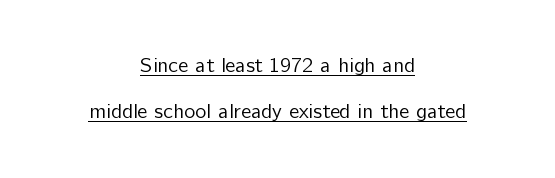
This rendering leaves character spacing at its baseline value. The passage shown is not bold in any degree. The leading is generous, giving the passage an open texture. The text block is weighted toward neither margin, spreading evenly from the middle. Students, observe the line beneath the letters — that is underlining.
